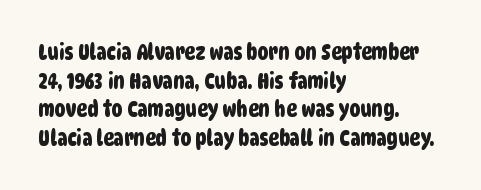
{"underline": "no", "align": "left", "line_spacing": "normal", "line_spacing_ratio": 1.3, "letter_spacing": "normal", "letter_spacing_em": 0.0, "glyph_px": 22}
